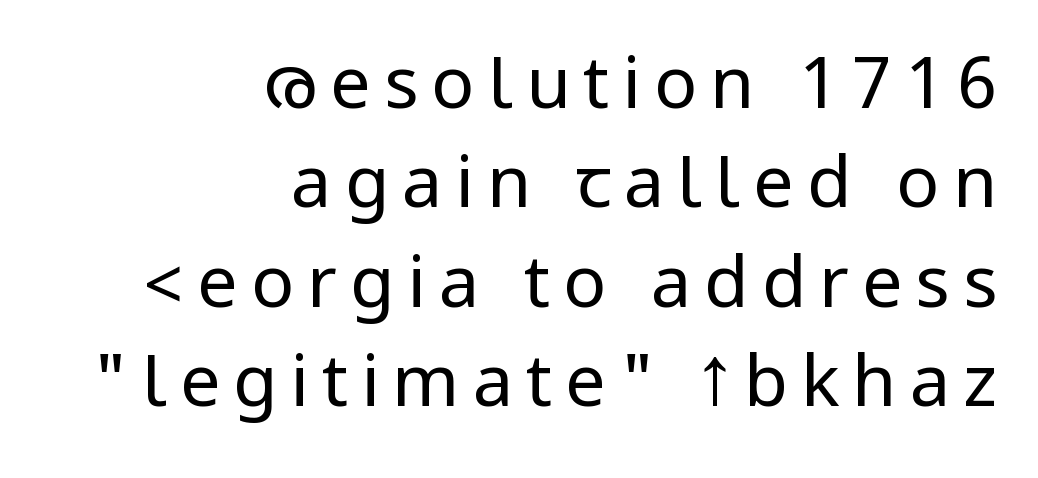
{"serif": "no", "italic": "no", "bold": "no", "weight": "regular", "width": "condensed", "stroke_contrast": "low", "underline": "no", "align": "right", "line_spacing": "normal", "line_spacing_ratio": 1.38, "glyph_px": 72}
